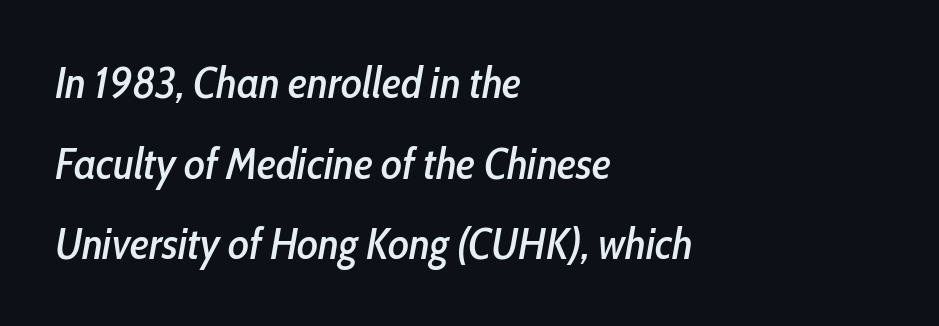
The lines are quadded left. Tracking here is standard; glyphs follow each other at the usual distance. Descenders hang freely into open space. These lines are rendered in a variable-pitch font.
